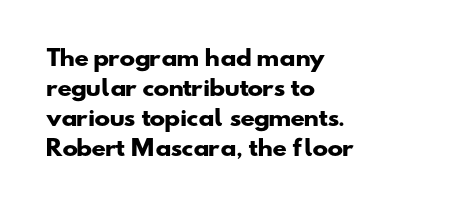
Q: Is the text bold? A: Yes.
Q: Is the text underlined? A: No.
Q: How is the paragraph aligned? A: Left-aligned.
Q: Is the spacing between letters normal or unusually wide? A: Normal.
Q: Is the spacing between lines tight, normal or loose? A: Normal.
